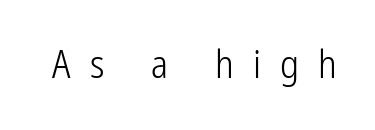
Q: Is the text bold? A: No.
Q: Is the text italic (slanted)? A: No, it is upright.
Q: Is the typeface a serif or a sans-serif typeface? A: Sans-serif.
Q: Is the text underlined? A: No.
Q: Is the spacing between letters normal or unusually wide? A: Unusually wide.
Q: Width (condensed, normal, or wide)? A: Condensed.
Q: Stroke contrast? A: Low.
Q: x-height? A: Medium.
Q: Monospaced? A: No.
